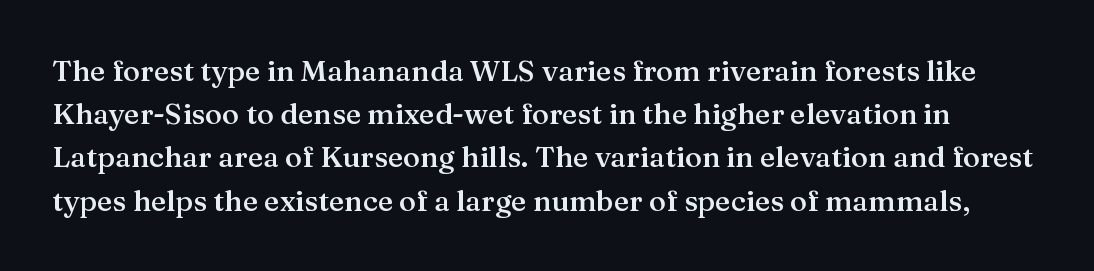
{"serif": "yes", "italic": "no", "bold": "semi", "weight": "semibold", "width": "normal", "stroke_contrast": "medium", "x_height": "medium", "monospaced": "no", "underline": "no", "line_spacing": "normal", "line_spacing_ratio": 1.49, "letter_spacing": "normal", "letter_spacing_em": 0.0, "glyph_px": 29}
